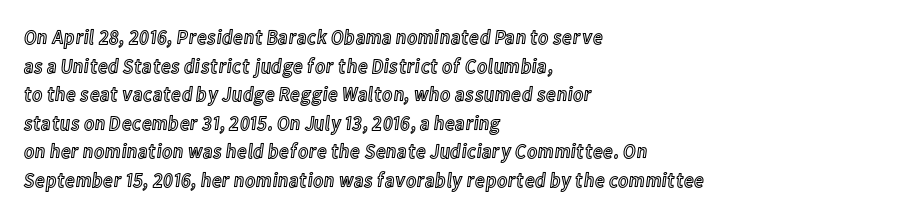
The image shows 21 px text type; set left-aligned, normal line spacing (1.36x), normal letter spacing, not underlined.
